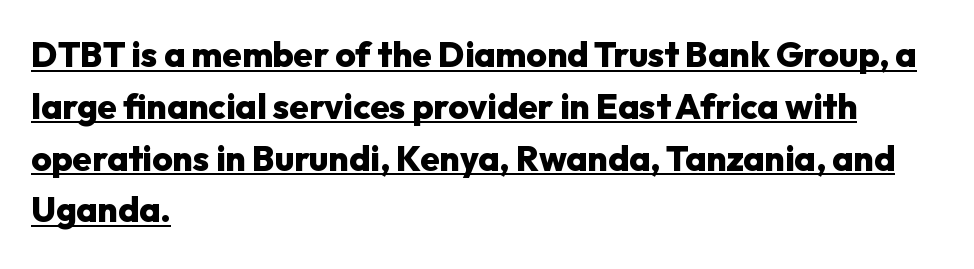
{"serif": "no", "italic": "no", "bold": "yes", "weight": "heavy", "width": "normal", "stroke_contrast": "low", "x_height": "medium", "monospaced": "no", "underline": "yes", "align": "left", "line_spacing": "normal", "line_spacing_ratio": 1.48, "letter_spacing": "normal", "letter_spacing_em": 0.0, "glyph_px": 35}
